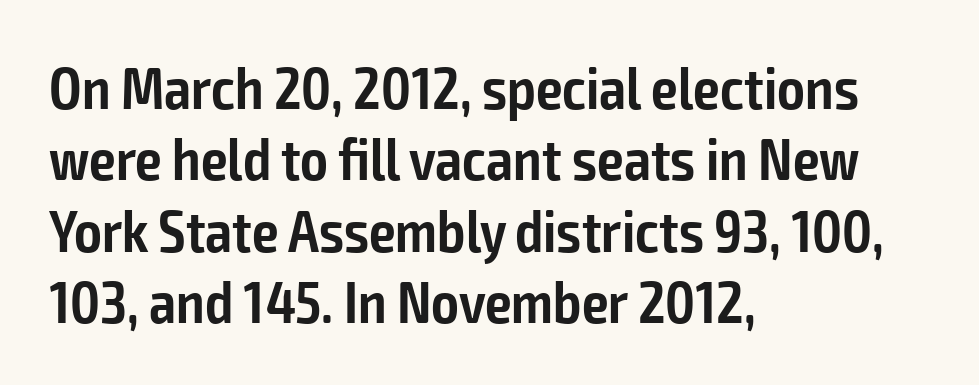
The image shows 59 px semibold, condensed sans-serif type, upright; set left-aligned, line spacing 1.21x, normal letter spacing, not underlined; low stroke contrast and a medium x-height.
